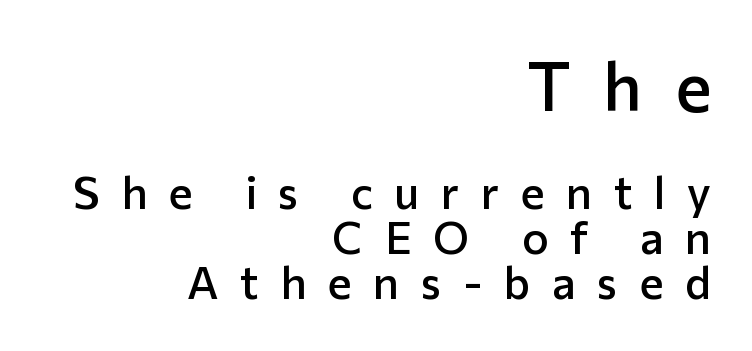
The image shows 68 px semibold sans-serif type, upright; set right-aligned, tight line spacing (1.0x), unusually wide letter spacing (+0.48 em), not underlined; the first (top) block is 1.51x larger; low stroke contrast and a medium x-height.
